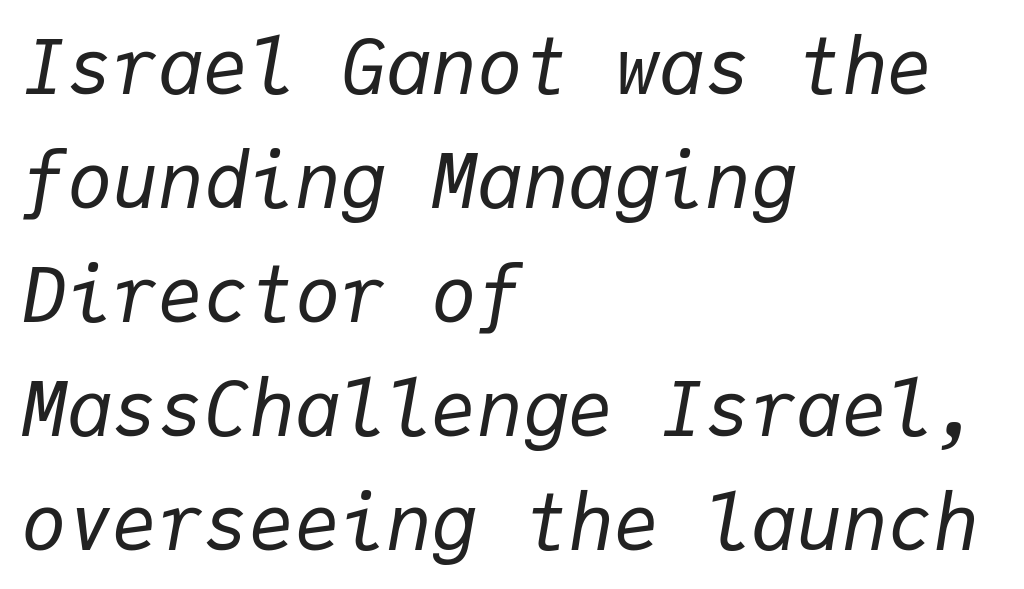
The image shows 76 px regular-weight type, italic (leaning right), monospaced; set left-aligned, normal line spacing (1.5x), normal letter spacing, not underlined; low stroke contrast and a medium x-height.
